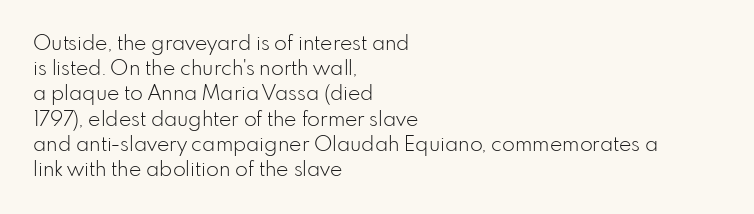
The image shows 21 px text type, upright; set left-aligned, line spacing 1.2x, normal letter spacing, not underlined.
